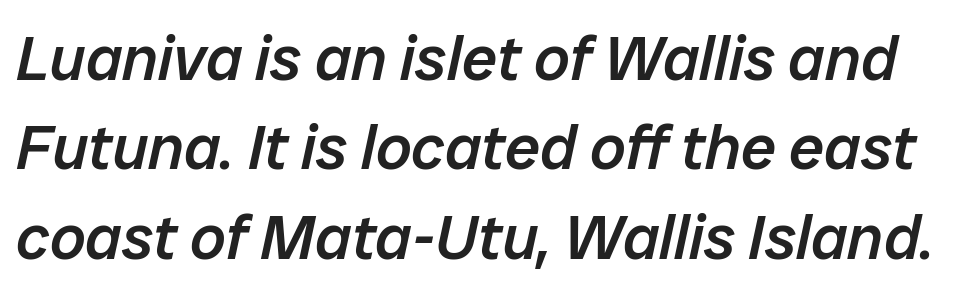
The image shows 63 px semibold type, italic (leaning right); set normal line spacing (1.42x), normal letter spacing, not underlined; low stroke contrast and a medium x-height.
